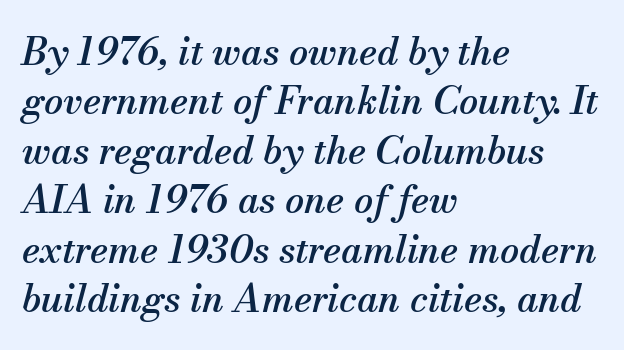
The image shows 38 px serif type, italic (leaning right); set left-aligned, normal line spacing (1.3x), normal letter spacing, not underlined; medium stroke contrast and a small x-height.
